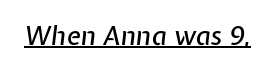
{"italic": "yes", "lean": "right", "slant_degrees": 7, "underline": "yes", "letter_spacing": "normal", "letter_spacing_em": 0.0, "glyph_px": 26}
